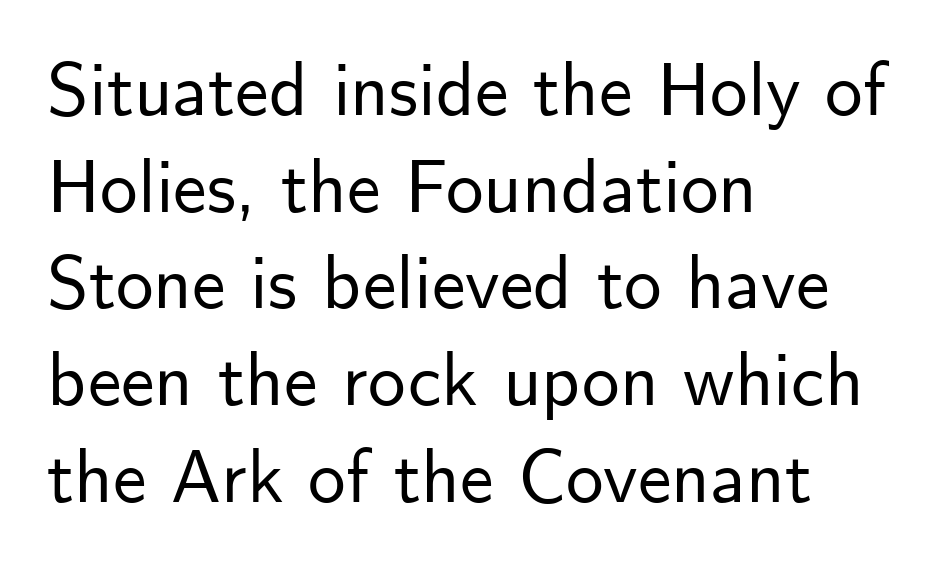
{"serif": "no", "italic": "no", "width": "normal", "stroke_contrast": "low", "x_height": "small", "monospaced": "no", "underline": "no", "align": "left", "line_spacing": "normal", "line_spacing_ratio": 1.29, "letter_spacing": "normal", "letter_spacing_em": 0.0, "glyph_px": 75}
